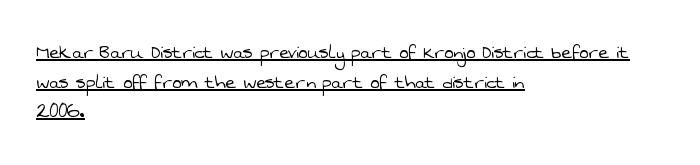
Underlined type. The rendering anchors every line to the left-hand side. Honestly, the letter spacing is just normal — you wouldn't notice it. The rendering uses a moderate line-height, typical for paragraphs. Is this a heavy cut? Hardly; it is regular or lighter.
